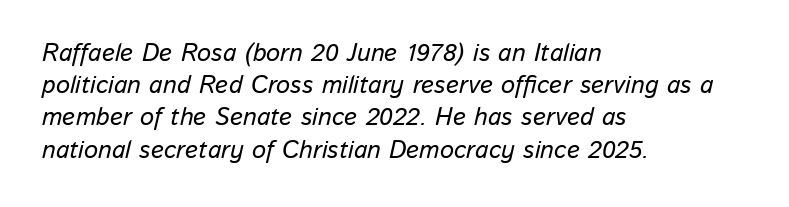
{"italic": "yes", "lean": "right", "slant_degrees": 13, "underline": "no", "align": "left", "line_spacing": "normal", "line_spacing_ratio": 1.29, "letter_spacing": "normal", "letter_spacing_em": 0.0, "glyph_px": 25}
